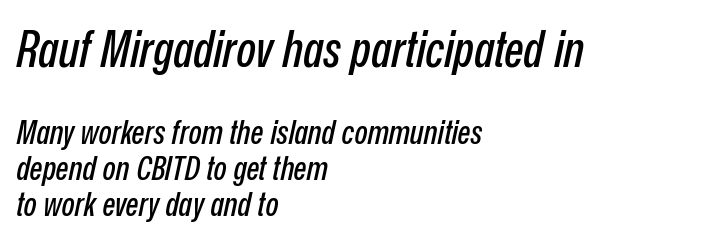
Q: Is the text italic (slanted)? A: Yes, it leans right by about 12 degrees.
Q: Is the text underlined? A: No.
Q: How is the paragraph aligned? A: Left-aligned.
Q: Is the spacing between letters normal or unusually wide? A: Normal.
Q: Is the spacing between lines tight, normal or loose? A: Tight.
Q: Which block of text is set in a larger size, the first (top) or the second (bottom)? A: The first (top) one.
Q: Width (condensed, normal, or wide)? A: Condensed.
Q: Stroke contrast? A: Low.
Q: x-height? A: Medium.
Q: Monospaced? A: No.
